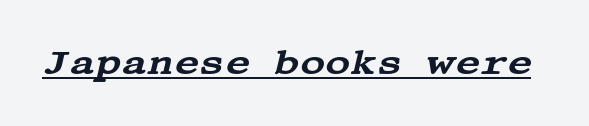
Caption: standard tracking, unaltered. Does a line run under the words? Yes, clearly. The designer went with a serif here, giving each stem small feet. The passage shown leans; its letterforms are oblique.
